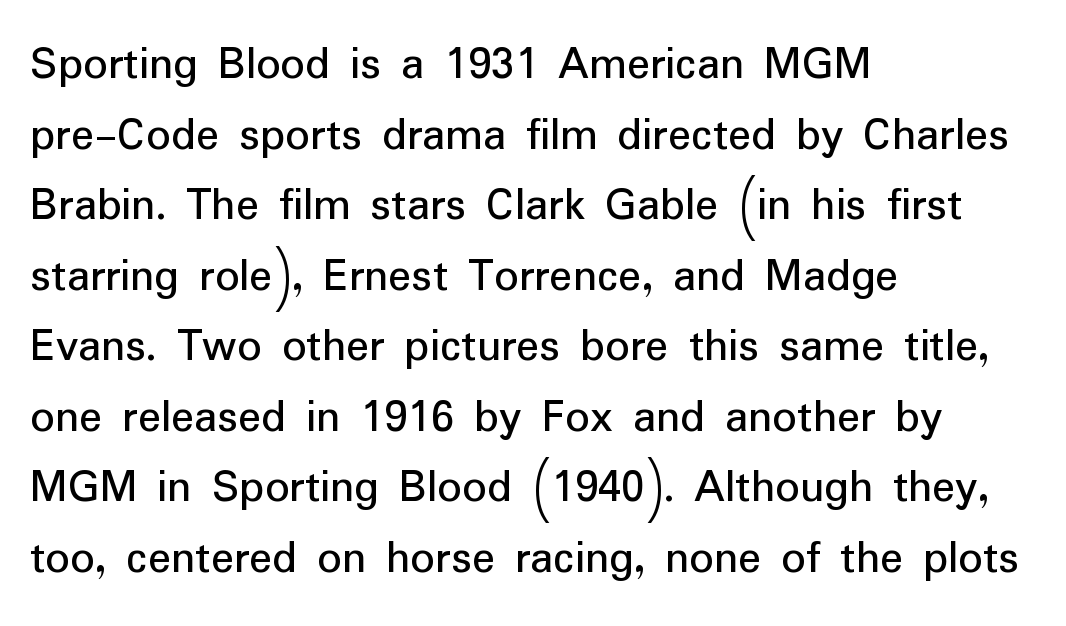
The image shows 48 px regular-weight sans-serif type, upright; set left-aligned, normal line spacing (1.47x), normal letter spacing, not underlined; low stroke contrast and a medium x-height.
